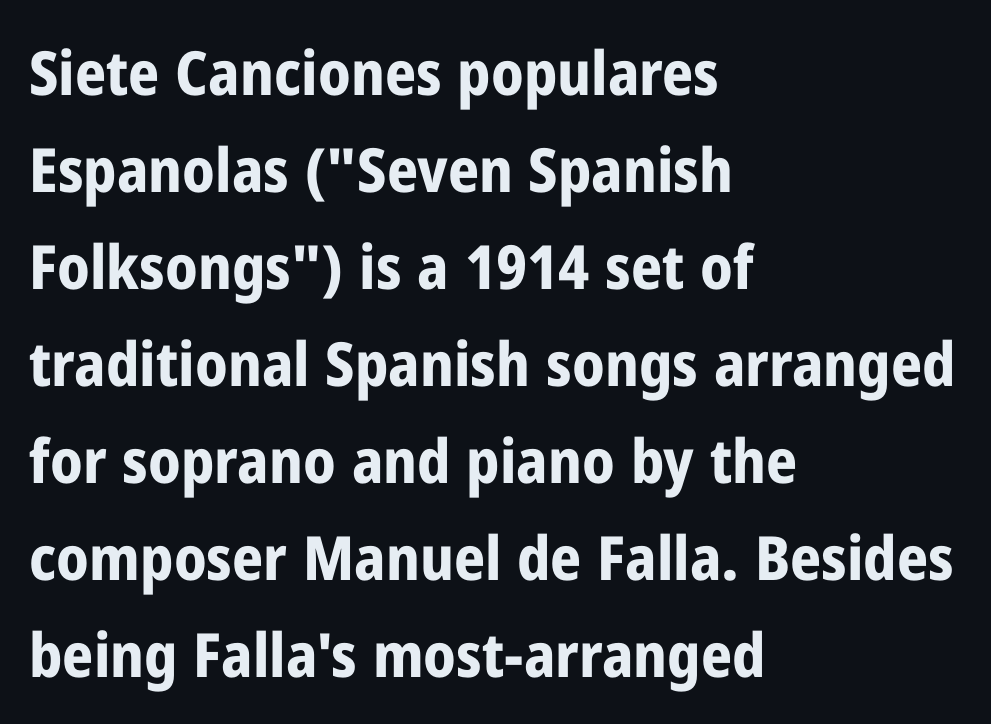
{"serif": "no", "italic": "no", "bold": "yes", "weight": "bold", "width": "condensed", "stroke_contrast": "low", "x_height": "medium", "monospaced": "no", "underline": "no", "align": "left", "line_spacing": "normal", "line_spacing_ratio": 1.59, "letter_spacing": "normal", "letter_spacing_em": 0.0, "glyph_px": 61}
